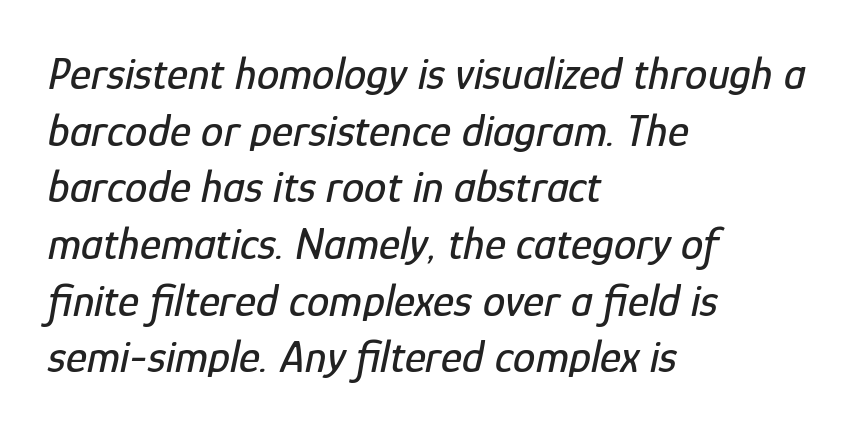
Q: Is the text italic (slanted)? A: Yes, it leans right by about 12 degrees.
Q: Is the text underlined? A: No.
Q: How is the paragraph aligned? A: Left-aligned.
Q: Is the spacing between letters normal or unusually wide? A: Normal.
Q: Is the spacing between lines tight, normal or loose? A: Normal.
Q: Width (condensed, normal, or wide)? A: Condensed.
Q: Stroke contrast? A: Low.
Q: x-height? A: Medium.
Q: Monospaced? A: No.
